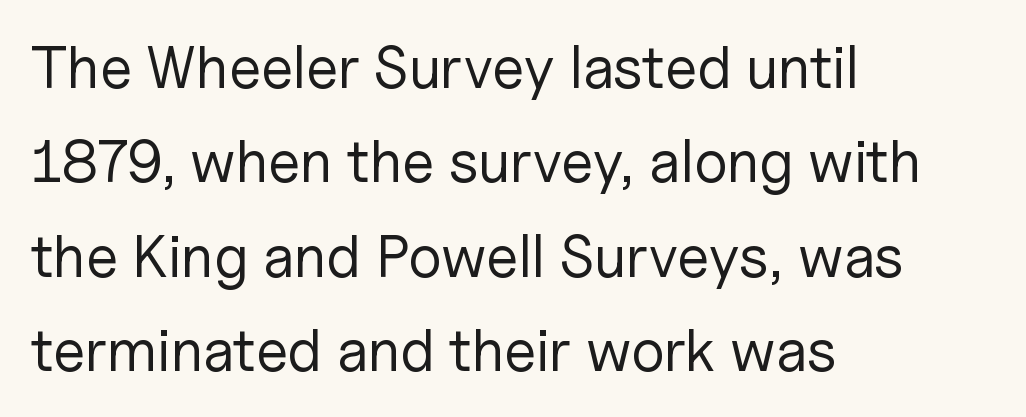
The image shows 59 px regular-weight sans-serif type, upright; set left-aligned, normal line spacing (1.6x), normal letter spacing, not underlined; low stroke contrast and a medium x-height.
